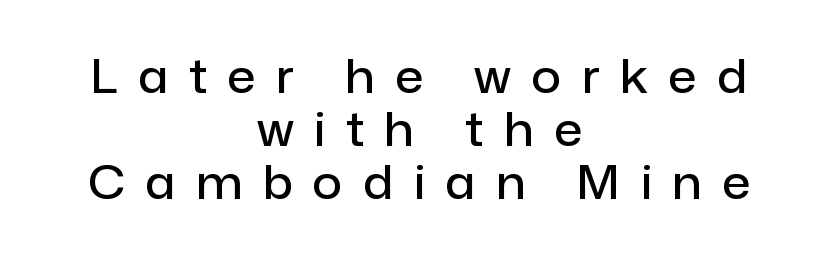
{"serif": "no", "italic": "no", "bold": "semi", "weight": "semibold", "width": "normal", "stroke_contrast": "low", "x_height": "medium", "monospaced": "no", "underline": "no", "align": "center", "line_spacing": "tight", "line_spacing_ratio": 1.15, "letter_spacing": "wide", "letter_spacing_em": 0.45, "glyph_px": 46}
